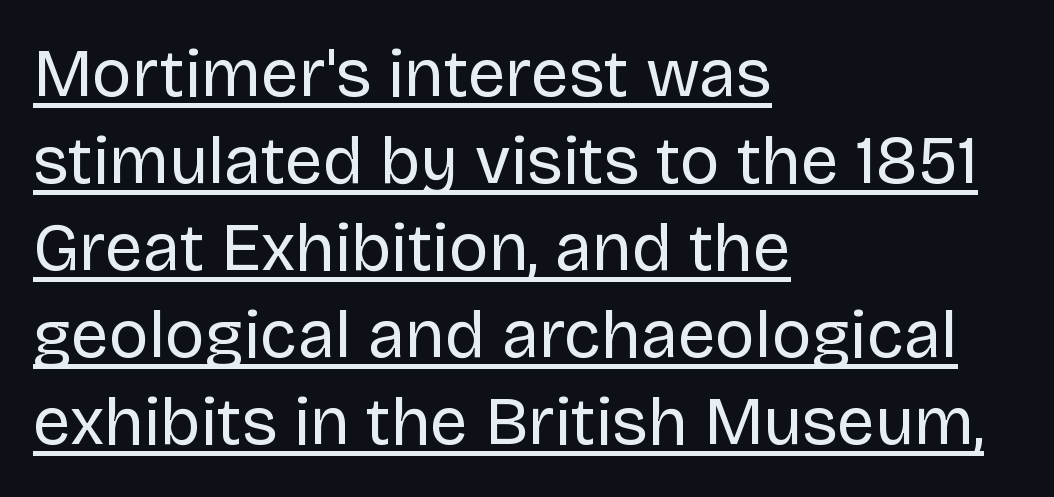
The image shows 67 px regular-weight sans-serif type, upright; set left-aligned, normal line spacing (1.3x), normal letter spacing, underlined; low stroke contrast and a large x-height.
